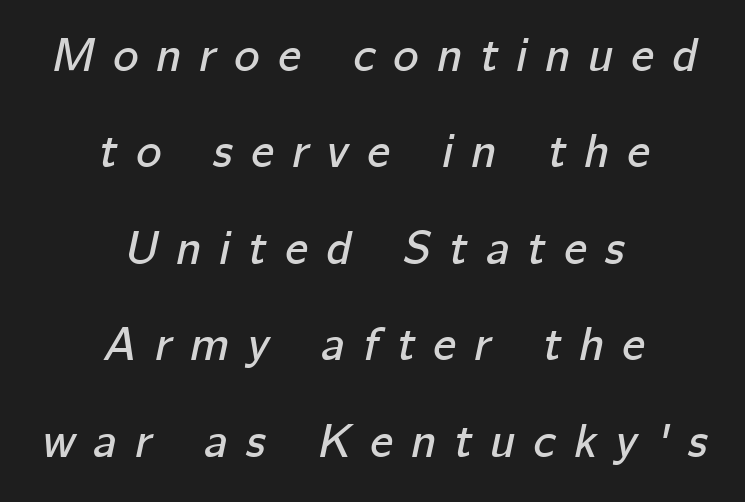
These lines stack symmetrically, like a column narrowing and widening about its center. Beneath every word, the page is bare. Each letter keeps its own natural width here, so spacing adapts to shape. Display-style spreading of the glyphs; the letterfit is very open.
